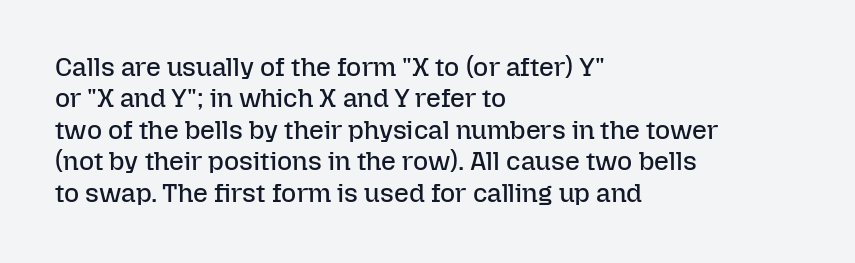
Q: Is the text bold? A: No.
Q: Is the text italic (slanted)? A: No, it is upright.
Q: Is the text underlined? A: No.
Q: How is the paragraph aligned? A: Left-aligned.
Q: Is the spacing between letters normal or unusually wide? A: Normal.
